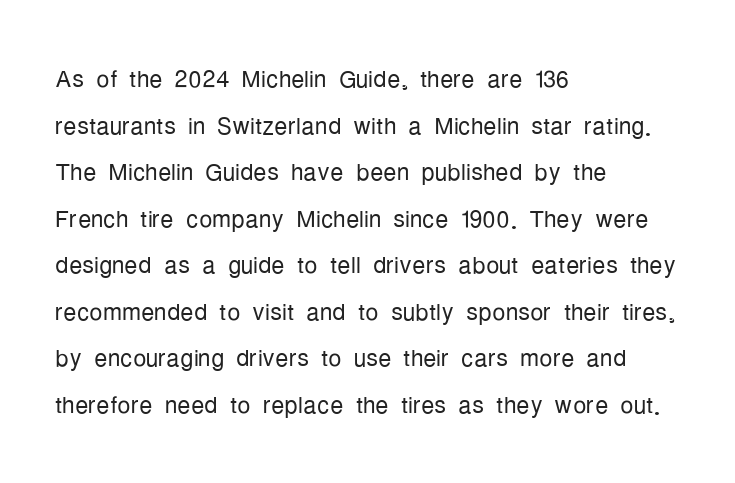
The image shows 33 px light, condensed sans-serif type, upright; set left-aligned, normal line spacing (1.41x), normal letter spacing, not underlined; low stroke contrast and a medium x-height.
